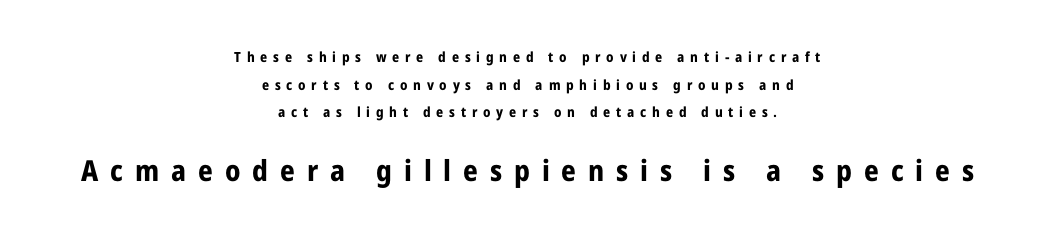
Q: Is the text bold? A: Yes.
Q: Is the text italic (slanted)? A: No, it is upright.
Q: Is the typeface a serif or a sans-serif typeface? A: Sans-serif.
Q: Is the text underlined? A: No.
Q: How is the paragraph aligned? A: Centered.
Q: Is the spacing between letters normal or unusually wide? A: Unusually wide.
Q: Is the spacing between lines tight, normal or loose? A: Loose.
Q: Which block of text is set in a larger size, the first (top) or the second (bottom)? A: The second (bottom) one.
Q: Width (condensed, normal, or wide)? A: Normal.
Q: Stroke contrast? A: Low.
Q: x-height? A: Medium.
Q: Monospaced? A: No.
